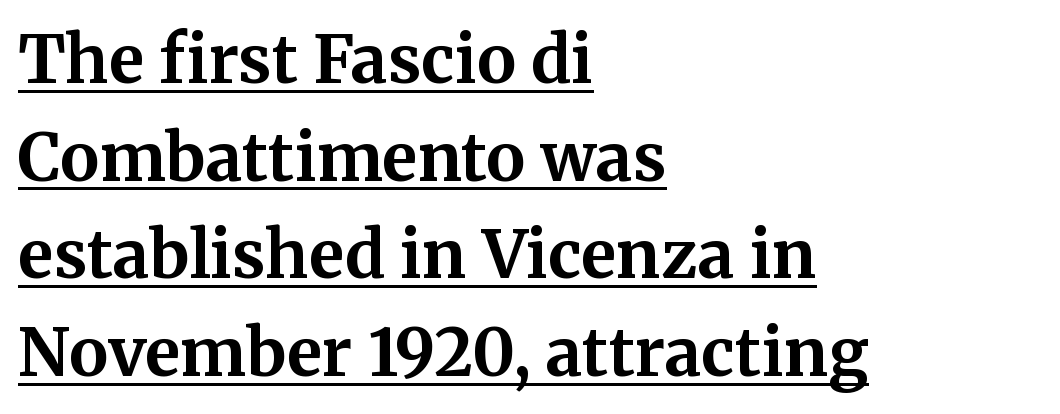
Q: Is the text bold? A: Yes.
Q: Is the text italic (slanted)? A: No, it is upright.
Q: Is the typeface a serif or a sans-serif typeface? A: Serif.
Q: Is the text underlined? A: Yes.
Q: How is the paragraph aligned? A: Left-aligned.
Q: Is the spacing between letters normal or unusually wide? A: Normal.
Q: Is the spacing between lines tight, normal or loose? A: Normal.
Q: Width (condensed, normal, or wide)? A: Normal.
Q: Stroke contrast? A: Medium.
Q: x-height? A: Medium.
Q: Monospaced? A: No.
